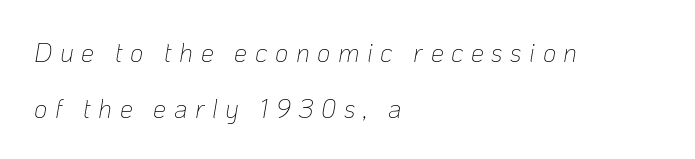
Q: Is the text bold? A: No.
Q: Is the text italic (slanted)? A: Yes, it leans right by about 10 degrees.
Q: Is the text underlined? A: No.
Q: How is the paragraph aligned? A: Left-aligned.
Q: Is the spacing between letters normal or unusually wide? A: Unusually wide.
Q: Is the spacing between lines tight, normal or loose? A: Loose.
